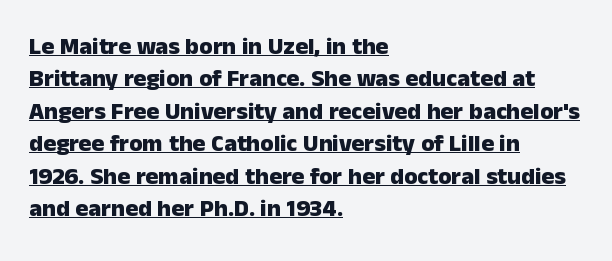
{"italic": "no", "bold": "yes", "underline": "yes", "align": "left", "line_spacing": "normal", "line_spacing_ratio": 1.35, "letter_spacing": "normal", "letter_spacing_em": 0.0, "glyph_px": 24}
